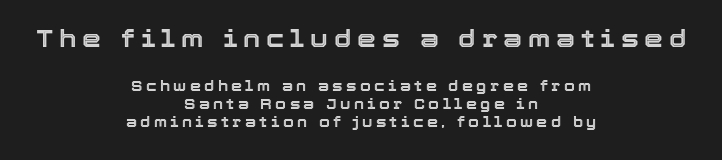
Q: Is the text italic (slanted)? A: No, it is upright.
Q: Is the text underlined? A: No.
Q: How is the paragraph aligned? A: Centered.
Q: Is the spacing between letters normal or unusually wide? A: Unusually wide.
Q: Is the spacing between lines tight, normal or loose? A: Normal.
Q: Which block of text is set in a larger size, the first (top) or the second (bottom)? A: The first (top) one.
